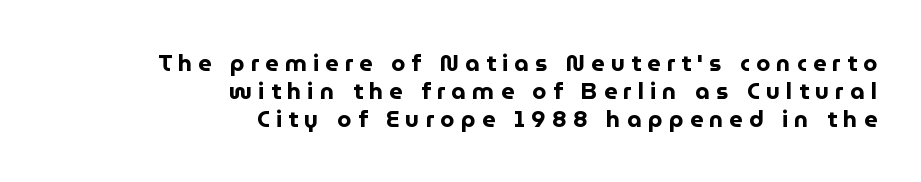
The image shows 23 px bold type, upright; set right-aligned, line spacing 1.21x, unusually wide letter spacing (+0.27 em), not underlined.
